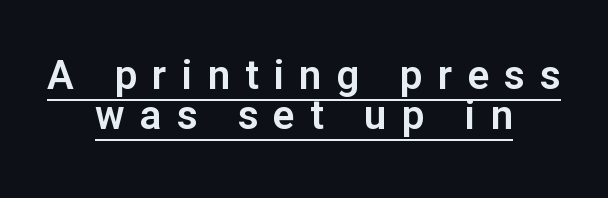
{"serif": "no", "italic": "no", "width": "normal", "stroke_contrast": "low", "x_height": "medium", "monospaced": "no", "underline": "yes", "align": "center", "line_spacing": "tight", "line_spacing_ratio": 1.0, "letter_spacing": "wide", "letter_spacing_em": 0.38, "glyph_px": 40}
